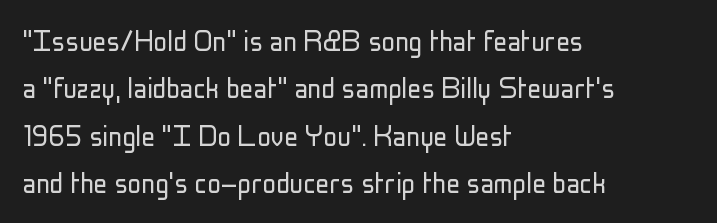
Glyph-to-glyph distance matches everyday printed text. You can tell it's not italic because the verticals are truly vertical. The passage shown stacks its lines at a standard gap. This is sans-serif lettering, the kind often seen on screens and signage.
